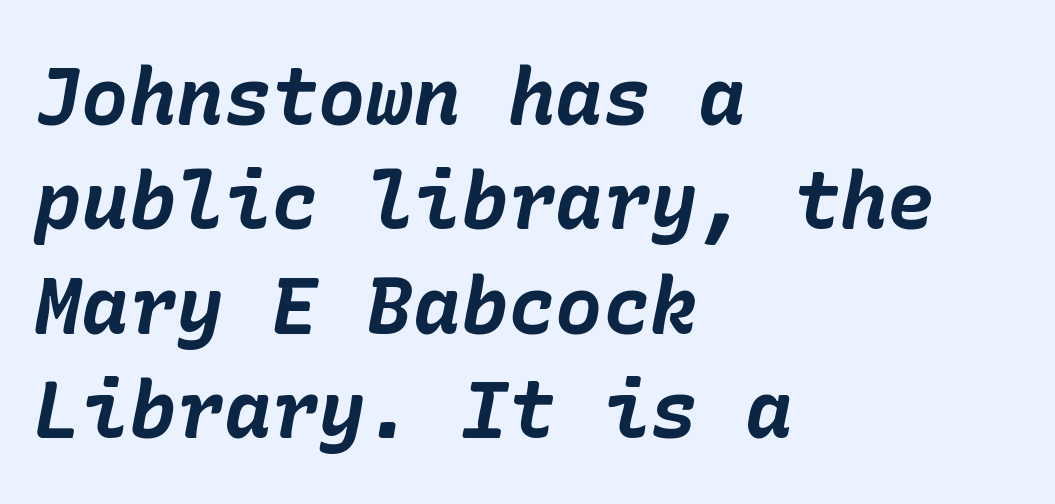
Q: Is the text bold? A: Yes.
Q: Is the text italic (slanted)? A: Yes, it leans right by about 10 degrees.
Q: Is the text underlined? A: No.
Q: How is the paragraph aligned? A: Left-aligned.
Q: Is the spacing between letters normal or unusually wide? A: Normal.
Q: Is the spacing between lines tight, normal or loose? A: Normal.
Q: Width (condensed, normal, or wide)? A: Normal.
Q: Stroke contrast? A: Low.
Q: x-height? A: Medium.
